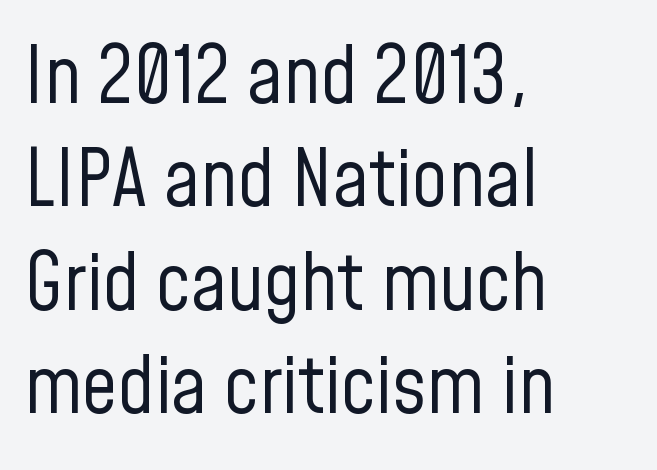
{"serif": "no", "italic": "no", "bold": "no", "weight": "regular", "width": "condensed", "stroke_contrast": "low", "x_height": "medium", "monospaced": "no", "underline": "no", "align": "left", "line_spacing": "normal", "line_spacing_ratio": 1.31, "letter_spacing": "normal", "letter_spacing_em": 0.0, "glyph_px": 79}
